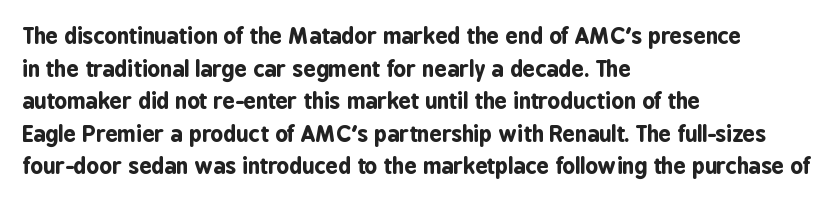
The image shows 22 px bold type, upright; set left-aligned, normal line spacing (1.48x), normal letter spacing, not underlined.
